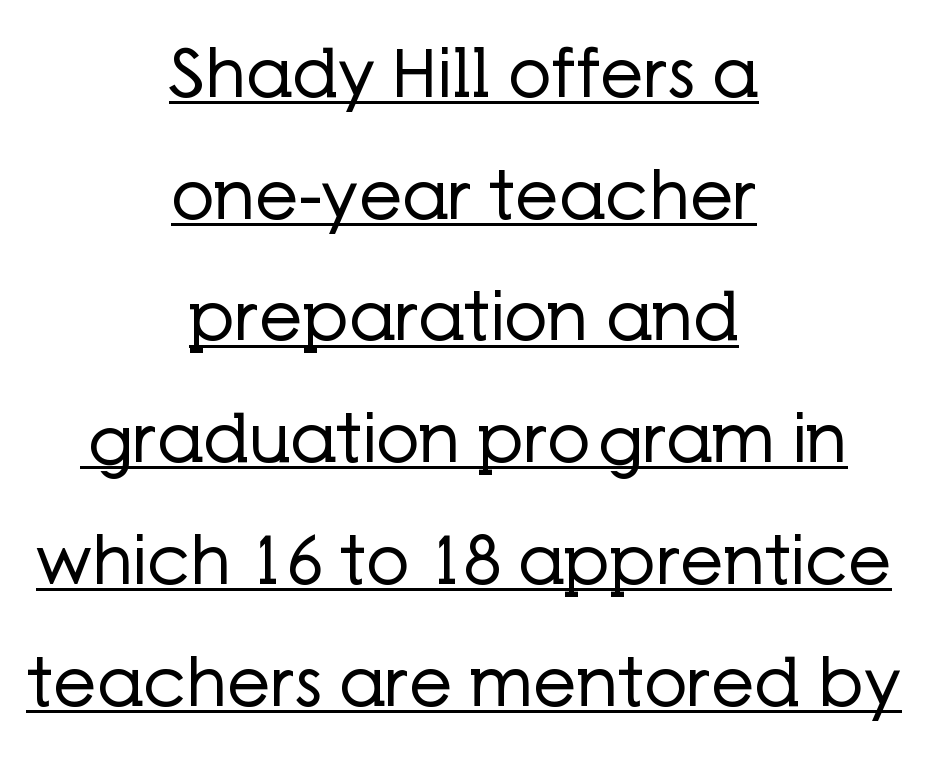
{"serif": "no", "italic": "no", "bold": "no", "weight": "regular", "width": "normal", "stroke_contrast": "low", "x_height": "medium", "monospaced": "no", "underline": "yes", "align": "center", "line_spacing_ratio": 1.79, "letter_spacing": "normal", "letter_spacing_em": 0.0, "glyph_px": 68}
